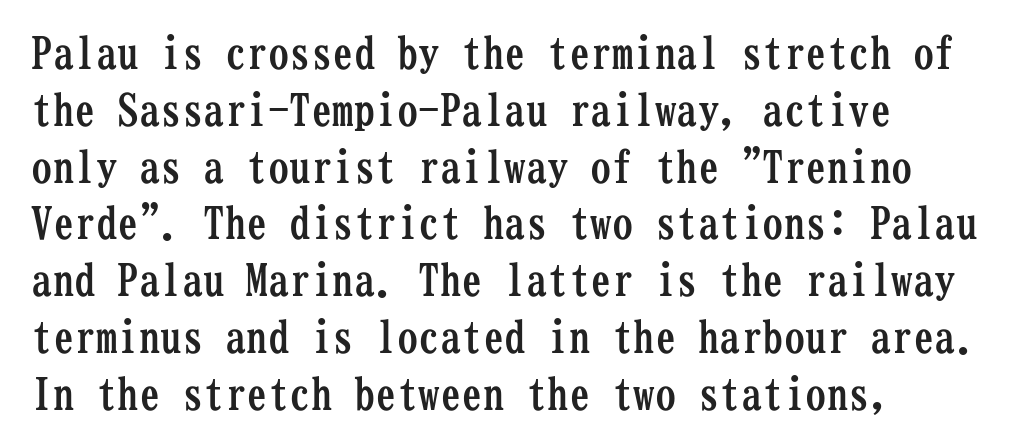
Tracking here is standard; glyphs follow each other at the usual distance. The passage shown is emphatically bold. Leading: standard. Where is the straight margin? On the left. Rule under the text: the space is simply empty. The rendering shows small feet on the letterforms — a serif design.
